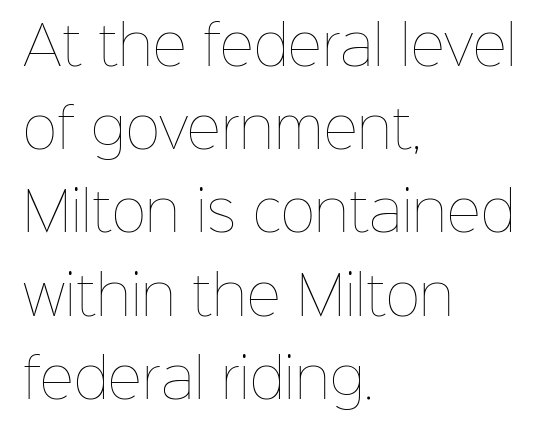
Q: Is the text bold? A: No.
Q: Is the text italic (slanted)? A: No, it is upright.
Q: Is the text underlined? A: No.
Q: How is the paragraph aligned? A: Left-aligned.
Q: Is the spacing between letters normal or unusually wide? A: Normal.
Q: Is the spacing between lines tight, normal or loose? A: Normal.
Q: Width (condensed, normal, or wide)? A: Normal.
Q: Stroke contrast? A: Low.
Q: x-height? A: Medium.
Q: Monospaced? A: No.
